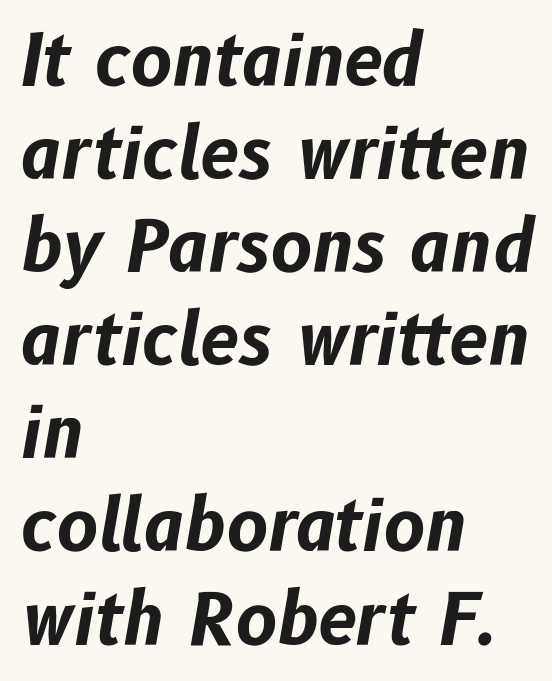
Q: Is the text bold? A: Yes.
Q: Is the text italic (slanted)? A: Yes, it leans right by about 10 degrees.
Q: Is the text underlined? A: No.
Q: How is the paragraph aligned? A: Left-aligned.
Q: Is the spacing between letters normal or unusually wide? A: Normal.
Q: Is the spacing between lines tight, normal or loose? A: Normal.
Q: Width (condensed, normal, or wide)? A: Normal.
Q: Stroke contrast? A: Low.
Q: x-height? A: Medium.
Q: Monospaced? A: No.
